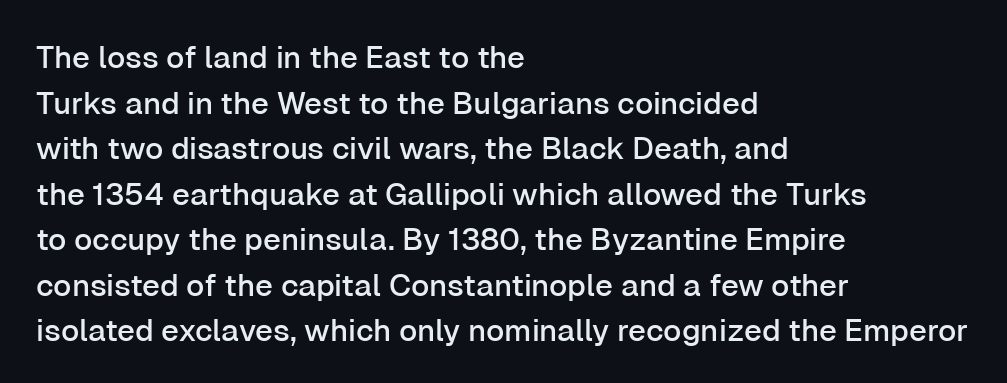
Q: Is the text italic (slanted)? A: No, it is upright.
Q: Is the typeface a serif or a sans-serif typeface? A: Sans-serif.
Q: Is the text underlined? A: No.
Q: How is the paragraph aligned? A: Left-aligned.
Q: Is the spacing between letters normal or unusually wide? A: Normal.
Q: Is the spacing between lines tight, normal or loose? A: Normal.
Q: Width (condensed, normal, or wide)? A: Normal.
Q: Stroke contrast? A: Low.
Q: x-height? A: Medium.
Q: Monospaced? A: No.
